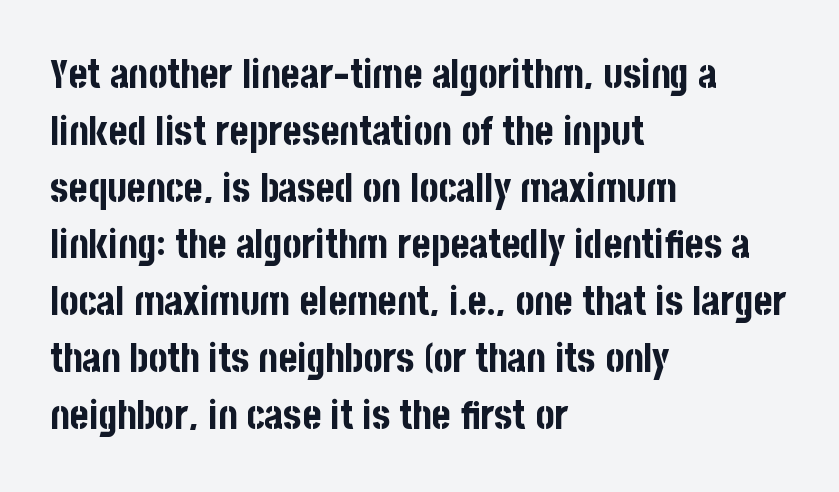
Looks like regular typesetting: each glyph gets only the width it needs. How are the letters spaced? Ordinarily, with no added tracking. Underlining? Definitely not there. Posture: straight, roman, zero tilt.
